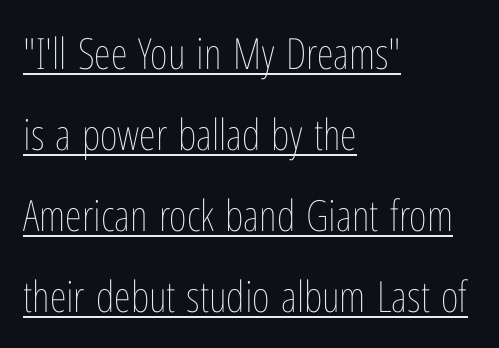
The image shows 43 px thin, condensed type, upright; set left-aligned, line spacing 1.88x, normal letter spacing, underlined; low stroke contrast and a medium x-height.
